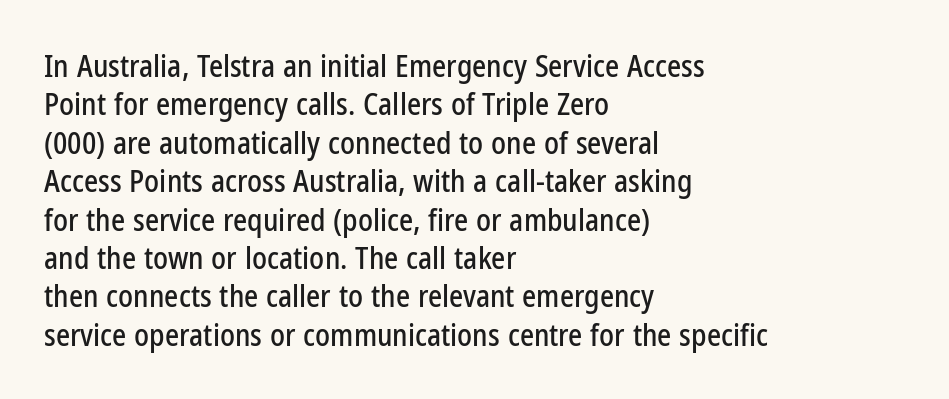
{"serif": "no", "italic": "no", "width": "condensed", "stroke_contrast": "low", "x_height": "medium", "monospaced": "no", "underline": "no", "align": "left", "line_spacing": "normal", "line_spacing_ratio": 1.28, "letter_spacing": "normal", "letter_spacing_em": 0.0, "glyph_px": 30}
